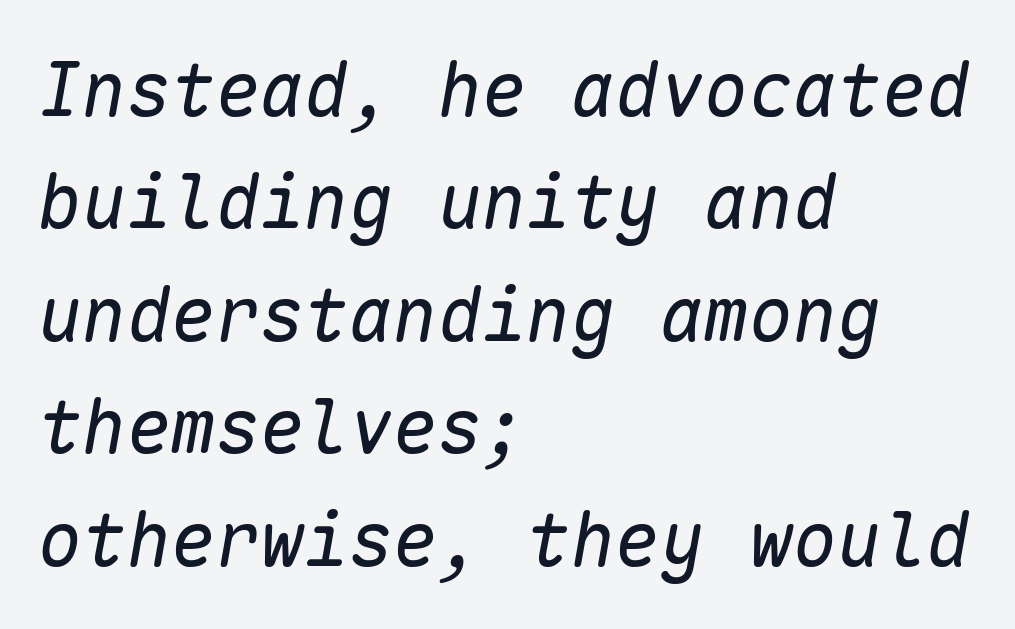
The image shows 74 px regular-weight type, italic (leaning right), monospaced; set left-aligned, normal line spacing (1.52x), normal letter spacing, not underlined; low stroke contrast and a medium x-height.
